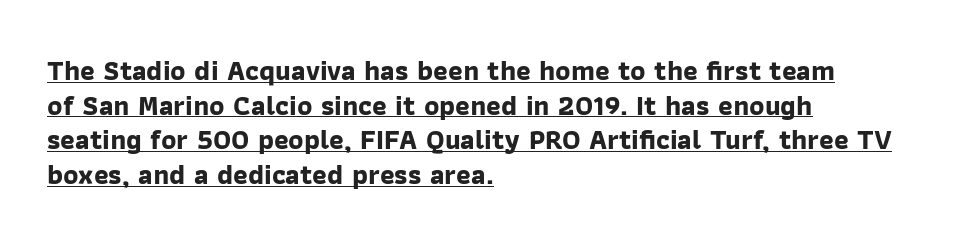
{"serif": "no", "bold": "yes", "weight": "bold", "width": "normal", "stroke_contrast": "low", "x_height": "medium", "monospaced": "no", "underline": "yes", "align": "left", "line_spacing_ratio": 1.24, "letter_spacing": "normal", "letter_spacing_em": 0.0, "glyph_px": 28}
